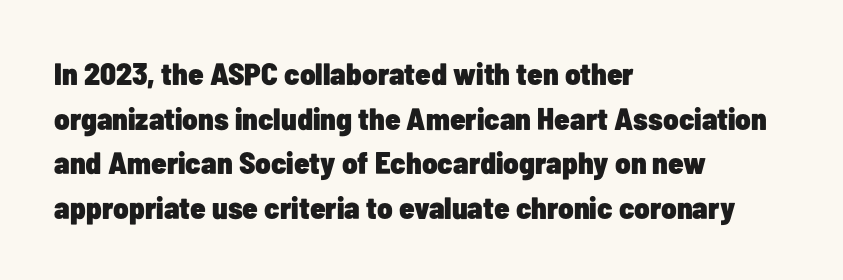
Q: Is the text bold? A: Yes.
Q: Is the text italic (slanted)? A: No, it is upright.
Q: Is the typeface a serif or a sans-serif typeface? A: Sans-serif.
Q: Is the text underlined? A: No.
Q: How is the paragraph aligned? A: Left-aligned.
Q: Is the spacing between letters normal or unusually wide? A: Normal.
Q: Is the spacing between lines tight, normal or loose? A: Normal.
Q: Width (condensed, normal, or wide)? A: Condensed.
Q: Stroke contrast? A: Low.
Q: x-height? A: Medium.
Q: Monospaced? A: No.
